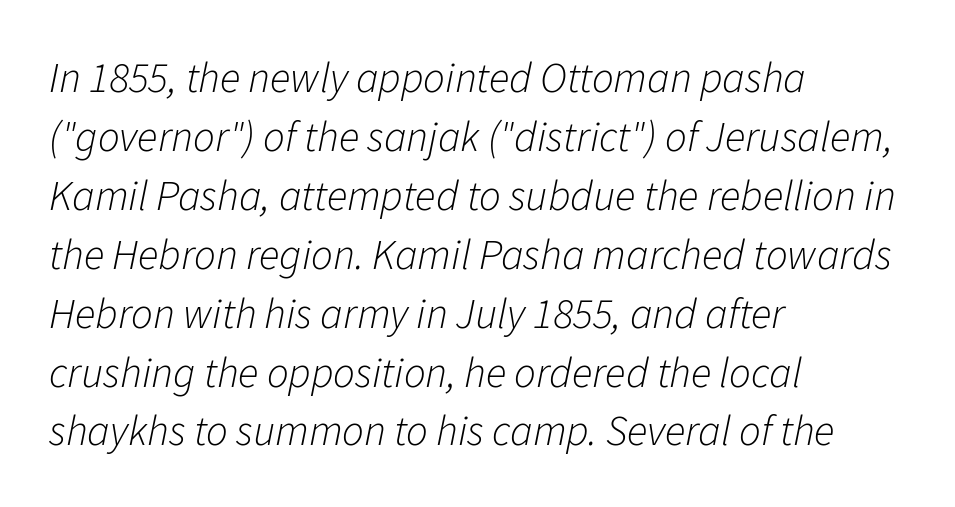
The image shows 43 px light type, italic (leaning right); set left-aligned, normal line spacing (1.37x), normal letter spacing, not underlined; low stroke contrast and a medium x-height.
